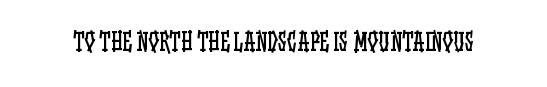
{"italic": "no", "bold": "no", "underline": "no", "letter_spacing": "normal", "letter_spacing_em": 0.0, "glyph_px": 24}
